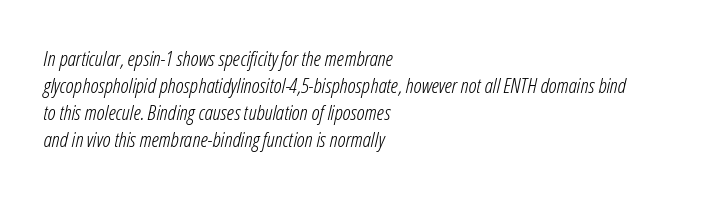
Q: Is the text bold? A: No.
Q: Is the text italic (slanted)? A: Yes, it leans right by about 12 degrees.
Q: Is the text underlined? A: No.
Q: How is the paragraph aligned? A: Left-aligned.
Q: Is the spacing between letters normal or unusually wide? A: Normal.
Q: Is the spacing between lines tight, normal or loose? A: Normal.
